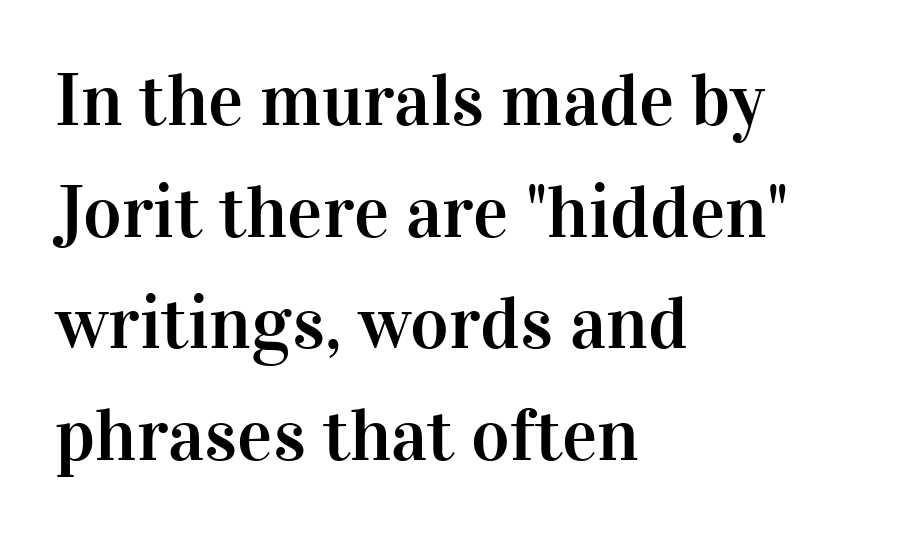
The lines in this sample share a left origin and differ only in where they stop. Does the type have serifs? Yes, each stem ends in a small foot. Is this a fixed-width face? No — the glyphs have proportional, varying widths. Unlike italic type, these characters show no tilt at all.
